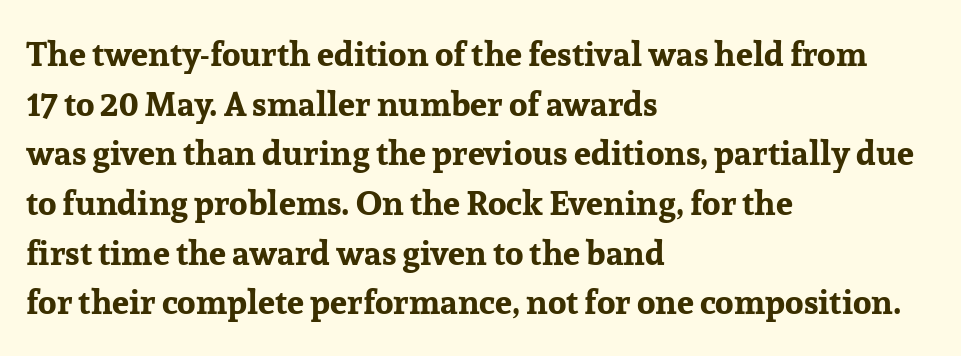
{"serif": "yes", "italic": "no", "bold": "yes", "weight": "bold", "width": "normal", "stroke_contrast": "low", "x_height": "medium", "monospaced": "no", "underline": "no", "align": "left", "line_spacing": "normal", "line_spacing_ratio": 1.46, "letter_spacing": "normal", "letter_spacing_em": 0.0, "glyph_px": 34}
